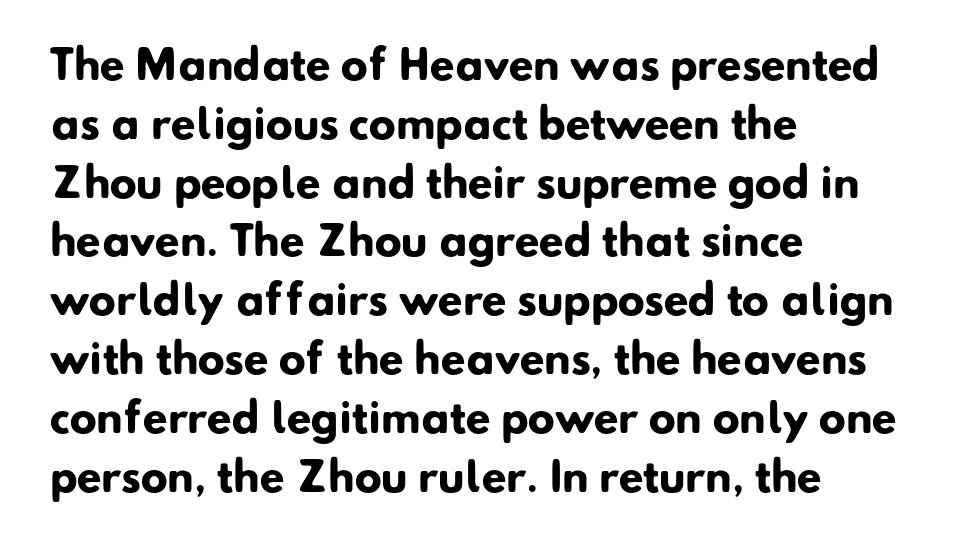
{"serif": "no", "bold": "yes", "weight": "heavy", "width": "normal", "stroke_contrast": "low", "x_height": "small", "monospaced": "no", "underline": "no", "align": "left", "line_spacing": "normal", "line_spacing_ratio": 1.47, "letter_spacing": "normal", "letter_spacing_em": 0.0, "glyph_px": 40}
